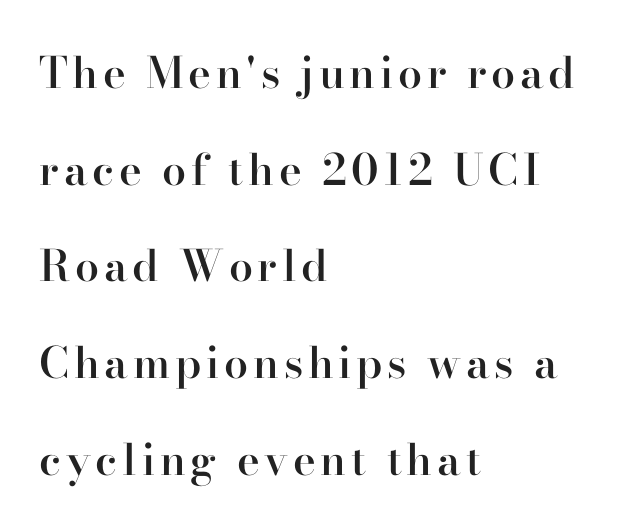
Q: Is the text bold? A: Semi-bold.
Q: Is the text italic (slanted)? A: No, it is upright.
Q: Is the typeface a serif or a sans-serif typeface? A: Serif.
Q: Is the text underlined? A: No.
Q: How is the paragraph aligned? A: Left-aligned.
Q: Is the spacing between lines tight, normal or loose? A: Loose.
Q: Width (condensed, normal, or wide)? A: Normal.
Q: Stroke contrast? A: High.
Q: x-height? A: Small.
Q: Monospaced? A: No.
